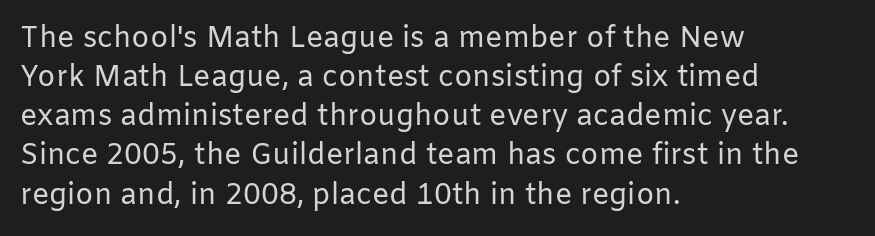
The image shows 29 px regular-weight sans-serif type, upright; set left-aligned, normal line spacing (1.35x), normal letter spacing, not underlined; low stroke contrast and a medium x-height.
